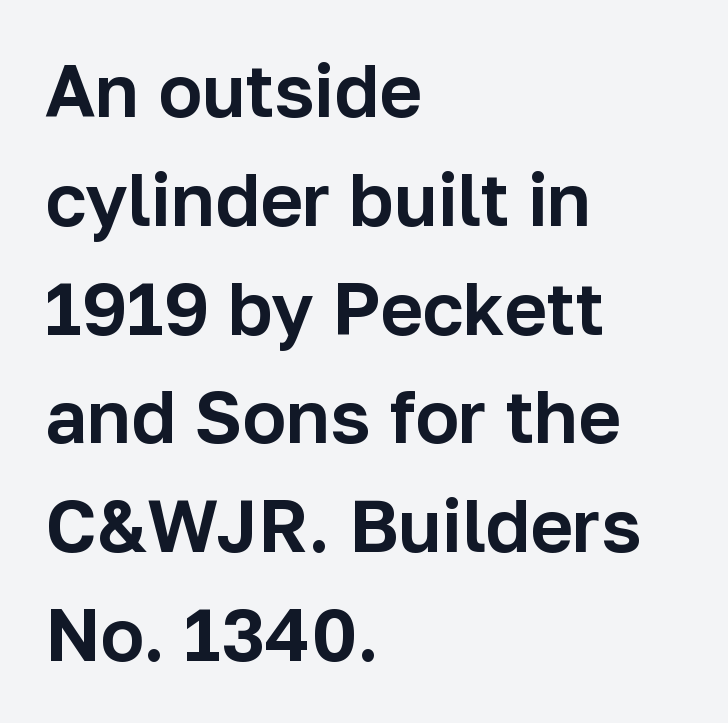
The image shows 73 px sans-serif type, upright; set left-aligned, normal line spacing (1.49x), normal letter spacing, not underlined; low stroke contrast and a medium x-height.
